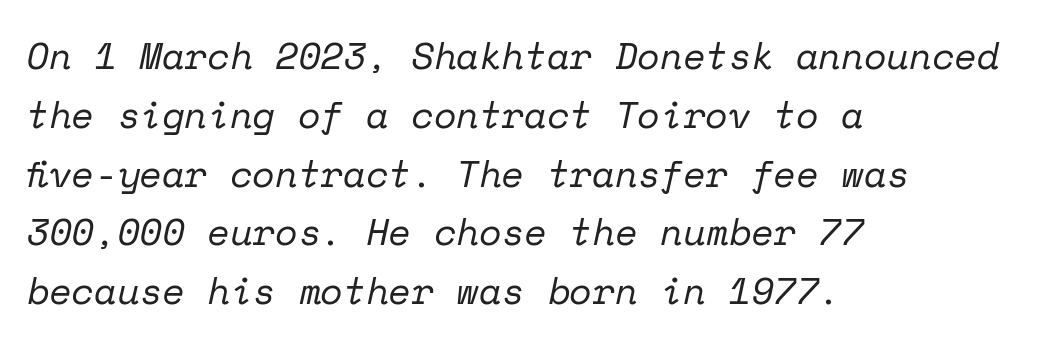
{"serif": "yes", "italic": "yes", "lean": "right", "slant_degrees": 12, "bold": "no", "weight": "regular", "width": "normal", "stroke_contrast": "low", "x_height": "medium", "monospaced": "yes", "underline": "no", "align": "left", "line_spacing": "normal", "line_spacing_ratio": 1.59, "letter_spacing": "normal", "letter_spacing_em": 0.0, "glyph_px": 37}
